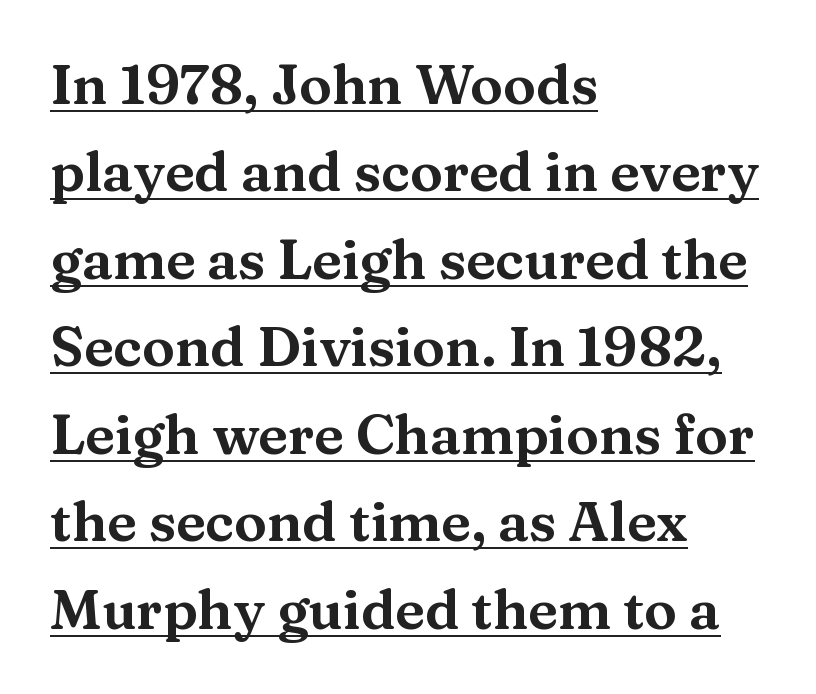
The image shows 55 px wide serif type, upright; set left-aligned, normal line spacing (1.59x), normal letter spacing, underlined; medium stroke contrast and a medium x-height.
